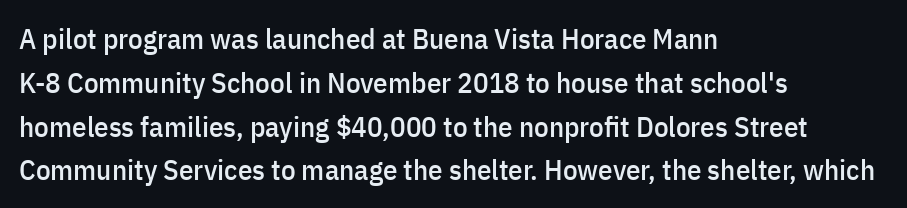
Q: Is the text italic (slanted)? A: No, it is upright.
Q: Is the typeface a serif or a sans-serif typeface? A: Sans-serif.
Q: Is the text underlined? A: No.
Q: How is the paragraph aligned? A: Left-aligned.
Q: Is the spacing between letters normal or unusually wide? A: Normal.
Q: Is the spacing between lines tight, normal or loose? A: Normal.
Q: Width (condensed, normal, or wide)? A: Condensed.
Q: Stroke contrast? A: Low.
Q: x-height? A: Medium.
Q: Monospaced? A: No.
